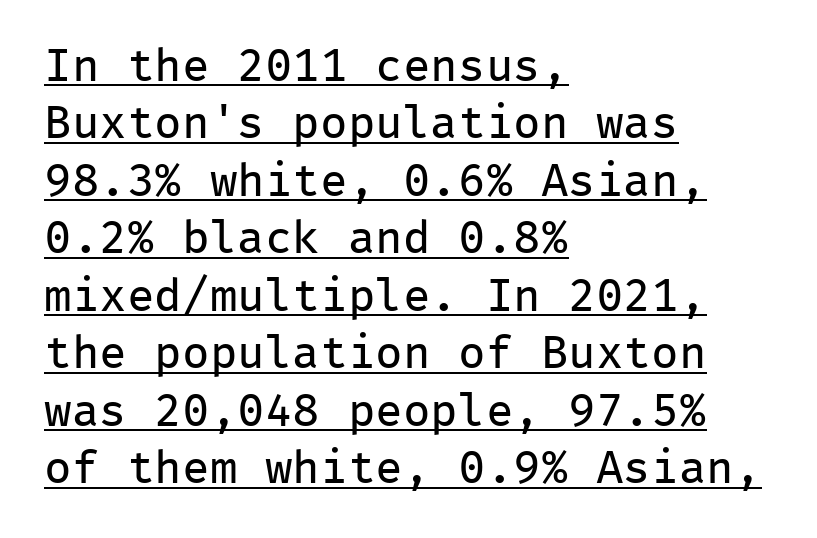
Q: Is the text bold? A: No.
Q: Is the text italic (slanted)? A: No, it is upright.
Q: Is the typeface a serif or a sans-serif typeface? A: Sans-serif.
Q: Is the text underlined? A: Yes.
Q: How is the paragraph aligned? A: Left-aligned.
Q: Is the spacing between letters normal or unusually wide? A: Normal.
Q: Is the spacing between lines tight, normal or loose? A: Normal.
Q: Width (condensed, normal, or wide)? A: Normal.
Q: Stroke contrast? A: Low.
Q: x-height? A: Medium.
Q: Monospaced? A: Yes.
